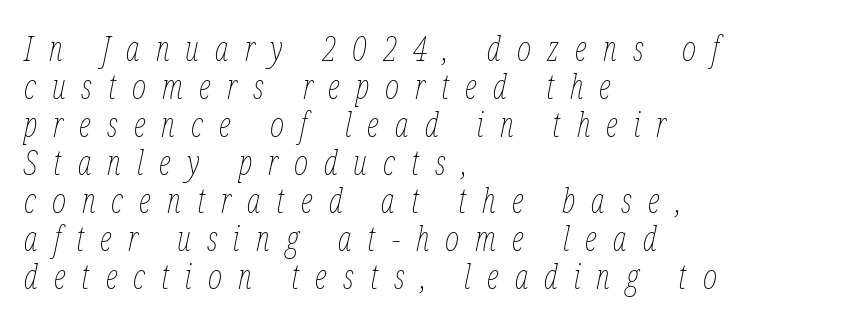
Q: Is the text bold? A: No.
Q: Is the text italic (slanted)? A: Yes, it leans right by about 12 degrees.
Q: Is the text underlined? A: No.
Q: How is the paragraph aligned? A: Left-aligned.
Q: Is the spacing between letters normal or unusually wide? A: Unusually wide.
Q: Is the spacing between lines tight, normal or loose? A: Tight.
Q: Width (condensed, normal, or wide)? A: Condensed.
Q: Stroke contrast? A: Low.
Q: x-height? A: Medium.
Q: Monospaced? A: No.
